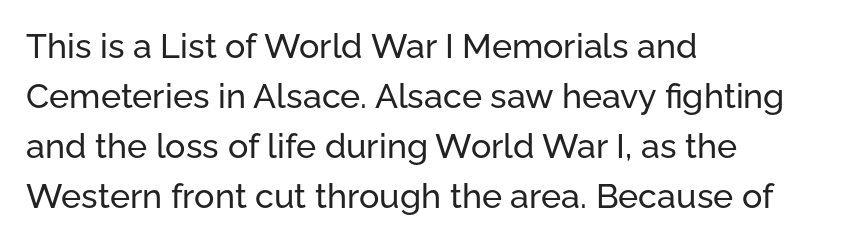
Q: Is the text italic (slanted)? A: No, it is upright.
Q: Is the typeface a serif or a sans-serif typeface? A: Sans-serif.
Q: Is the text underlined? A: No.
Q: How is the paragraph aligned? A: Left-aligned.
Q: Is the spacing between letters normal or unusually wide? A: Normal.
Q: Is the spacing between lines tight, normal or loose? A: Normal.
Q: Width (condensed, normal, or wide)? A: Normal.
Q: Stroke contrast? A: Low.
Q: x-height? A: Medium.
Q: Monospaced? A: No.
